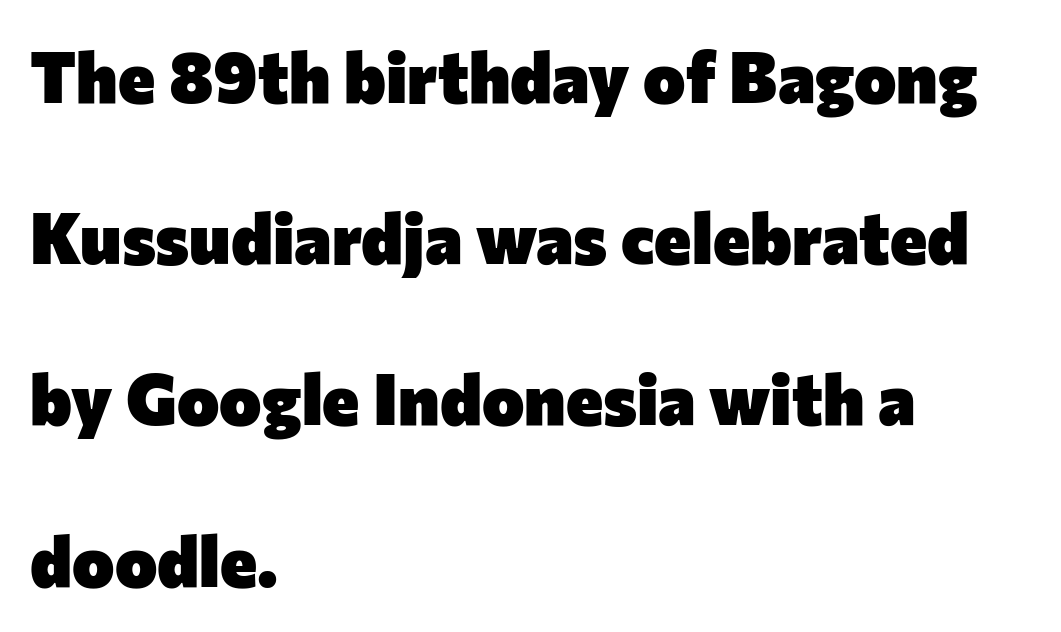
The image shows 71 px heavy sans-serif type, upright; set left-aligned, loose line spacing (2.27x), normal letter spacing, not underlined; low stroke contrast and a medium x-height.
